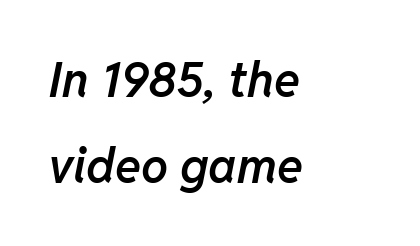
Proportional: the letters do not fall into vertical columns. Short and long lines alike share a common starting point at left. The specimen reads as italic at a glance. The face used here is rendered with its standard letterfit. A clean baseline with only descenders dipping below it. Strokes here are thickened, but only to semibold level.
